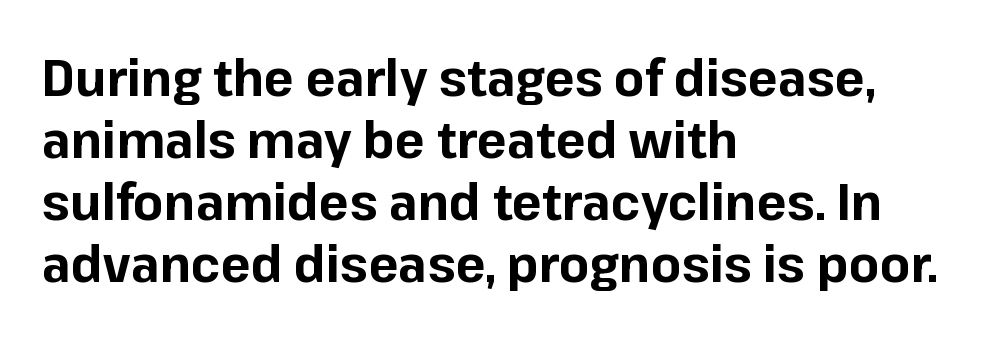
Typographic density is high because the face is bold. A clean baseline with only descenders dipping below it. The text was rendered using a sans face with plain stroke endings. Standard letterfit; no display-style spreading of the glyphs. The face used here is proportionally spaced, like ordinary book or web type.
